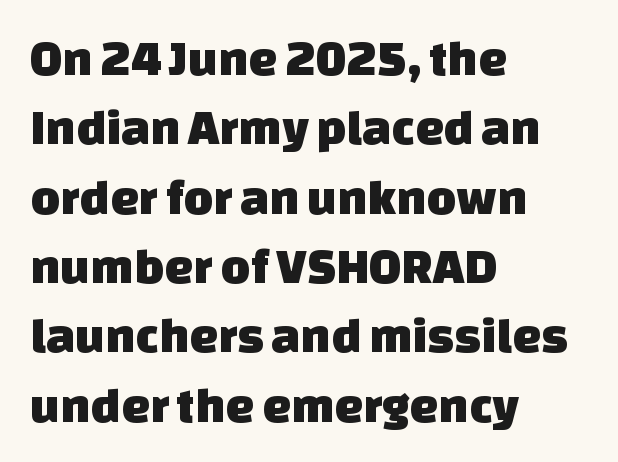
{"serif": "no", "width": "normal", "stroke_contrast": "low", "x_height": "large", "monospaced": "no", "underline": "no", "align": "left", "line_spacing": "normal", "line_spacing_ratio": 1.36, "letter_spacing": "normal", "letter_spacing_em": 0.0, "glyph_px": 51}
